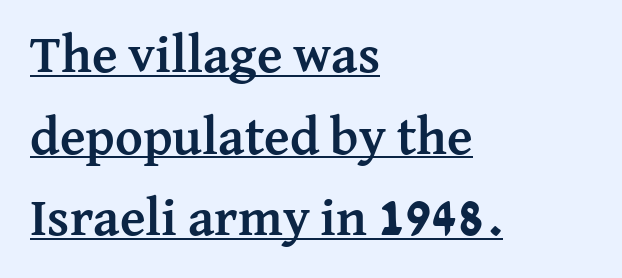
Q: Is the text bold? A: Yes.
Q: Is the text italic (slanted)? A: No, it is upright.
Q: Is the typeface a serif or a sans-serif typeface? A: Serif.
Q: Is the text underlined? A: Yes.
Q: How is the paragraph aligned? A: Left-aligned.
Q: Is the spacing between letters normal or unusually wide? A: Normal.
Q: Is the spacing between lines tight, normal or loose? A: Normal.
Q: Width (condensed, normal, or wide)? A: Normal.
Q: Stroke contrast? A: Medium.
Q: x-height? A: Medium.
Q: Monospaced? A: No.
